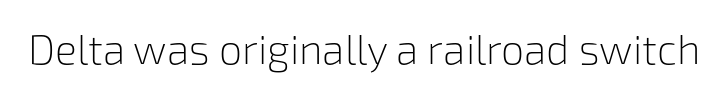
The image shows 41 px light sans-serif type, upright; set normal letter spacing, not underlined; low stroke contrast and a medium x-height.
